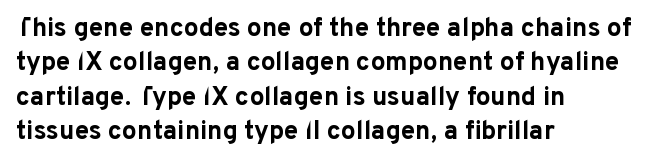
Words appear dense and cohesive because spacing is normal. Typeset ragged right — the left edge is the straight one. This sample keeps an unexceptional amount of space between lines. A clean baseline with only descenders dipping below it. Notice how thick the strokes are: this is what a full bold looks like. This is the regular roman posture of the typeface.
